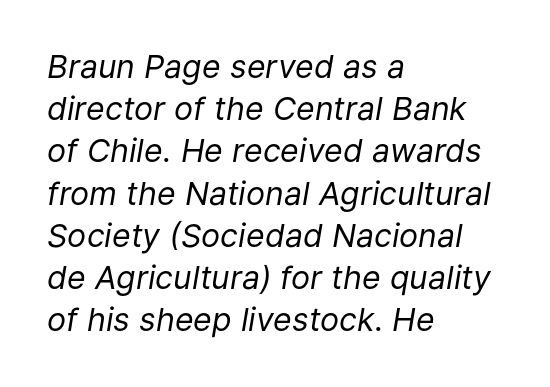
Q: Is the text bold? A: No.
Q: Is the text italic (slanted)? A: Yes, it leans right by about 9 degrees.
Q: Is the text underlined? A: No.
Q: How is the paragraph aligned? A: Left-aligned.
Q: Is the spacing between letters normal or unusually wide? A: Normal.
Q: Is the spacing between lines tight, normal or loose? A: Normal.
Q: Width (condensed, normal, or wide)? A: Normal.
Q: Stroke contrast? A: Low.
Q: x-height? A: Medium.
Q: Monospaced? A: No.
